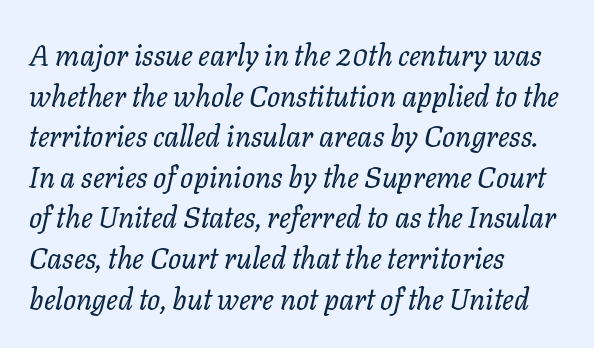
Weight: not bold — regular or lighter. The passage shown leans; its letterforms are oblique. Spacing between characters is what you'd get straight out of the box. The rag falls on the right side of this text block. This sample has the flowing, uneven cadence of proportional lettering.
